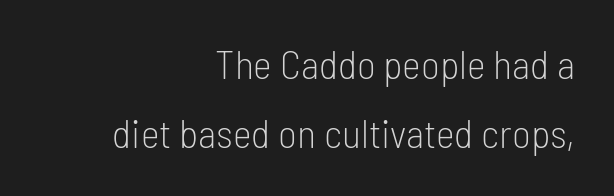
{"serif": "no", "italic": "no", "bold": "no", "weight": "light", "width": "condensed", "stroke_contrast": "low", "x_height": "medium", "monospaced": "no", "underline": "no", "align": "right", "line_spacing_ratio": 1.73, "letter_spacing": "normal", "letter_spacing_em": 0.0, "glyph_px": 40}
